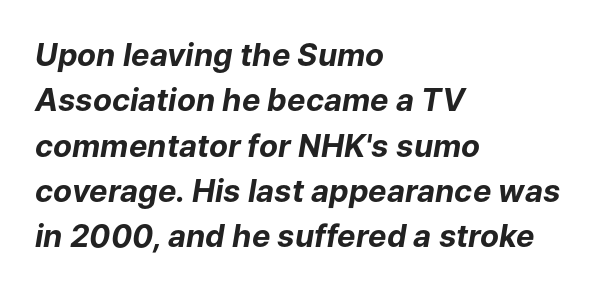
The image shows 31 px bold type, italic (leaning right); set left-aligned, normal line spacing (1.46x), normal letter spacing, not underlined; low stroke contrast and a medium x-height.
